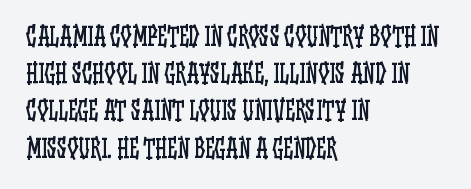
Q: Is the text bold? A: No.
Q: Is the text italic (slanted)? A: No, it is upright.
Q: Is the text underlined? A: No.
Q: How is the paragraph aligned? A: Left-aligned.
Q: Is the spacing between letters normal or unusually wide? A: Normal.
Q: Is the spacing between lines tight, normal or loose? A: Normal.
